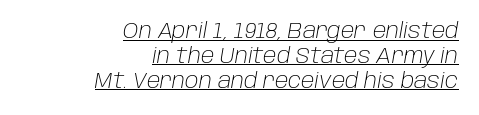
Check the space under the baseline: a stroke is drawn there. The font is comparable to plain body text, perhaps lighter. The lettering tilts uniformly, giving the passage an italic look. A typesetter would call this zero additional tracking. The lines in this sample share a right terminus and differ only in where they begin.
